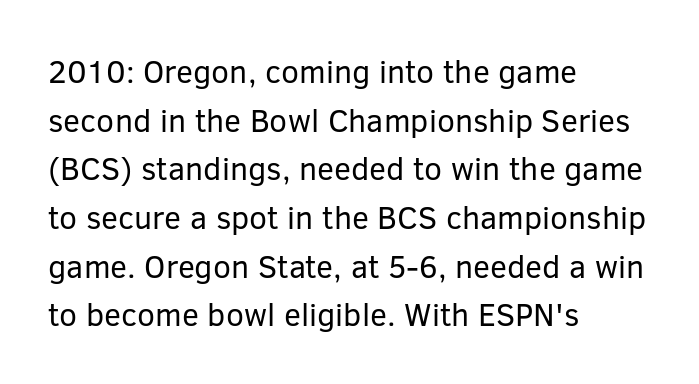
Q: Is the text bold? A: No.
Q: Is the text italic (slanted)? A: No, it is upright.
Q: Is the typeface a serif or a sans-serif typeface? A: Sans-serif.
Q: Is the text underlined? A: No.
Q: How is the paragraph aligned? A: Left-aligned.
Q: Is the spacing between letters normal or unusually wide? A: Normal.
Q: Is the spacing between lines tight, normal or loose? A: Normal.
Q: Width (condensed, normal, or wide)? A: Normal.
Q: Stroke contrast? A: Low.
Q: x-height? A: Medium.
Q: Monospaced? A: No.
